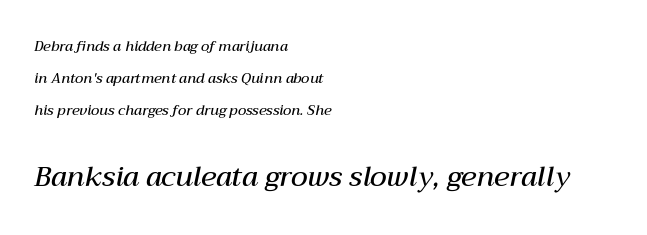
{"italic": "yes", "lean": "right", "slant_degrees": 12, "bold": "semi", "weight": "semibold", "width": "normal", "stroke_contrast": "medium", "x_height": "medium", "monospaced": "no", "underline": "no", "align": "left", "line_spacing": "loose", "line_spacing_ratio": 2.27, "letter_spacing": "normal", "letter_spacing_em": 0.0, "larger_block": "second", "size_ratio": 2.0, "glyph_px": 28}
